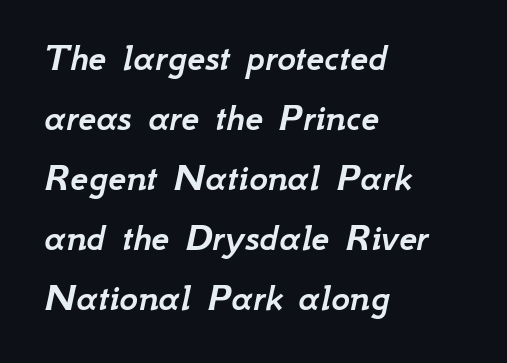
{"italic": "yes", "lean": "right", "slant_degrees": 12, "width": "normal", "stroke_contrast": "low", "x_height": "small", "monospaced": "no", "underline": "no", "align": "left", "line_spacing": "normal", "line_spacing_ratio": 1.5, "letter_spacing": "normal", "letter_spacing_em": 0.0, "glyph_px": 40}
